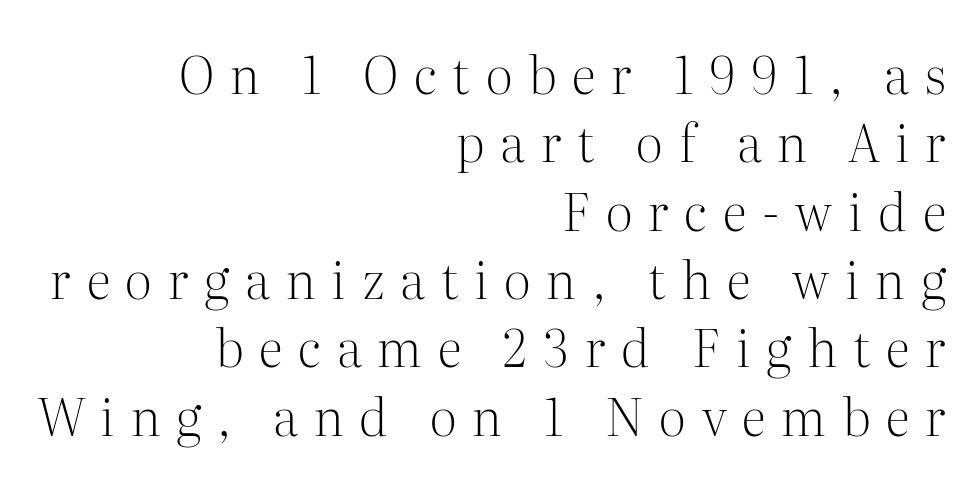
{"serif": "yes", "italic": "no", "bold": "no", "weight": "light", "width": "normal", "stroke_contrast": "medium", "x_height": "medium", "monospaced": "no", "underline": "no", "align": "right", "line_spacing": "normal", "line_spacing_ratio": 1.34, "letter_spacing": "wide", "letter_spacing_em": 0.31, "glyph_px": 51}
